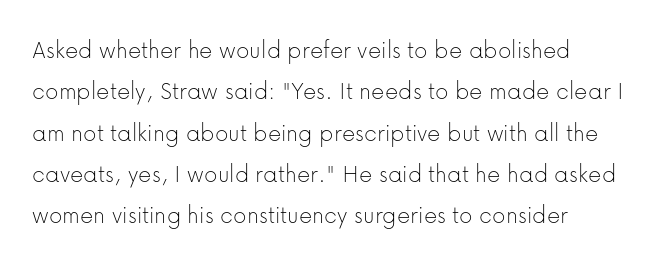
The strokes are not fattened; the text isn't bold. The line texture is even and compact thanks to regular tracking. These lines sit exactly where default settings would place them. Ordinary non-slanted type is in use.
